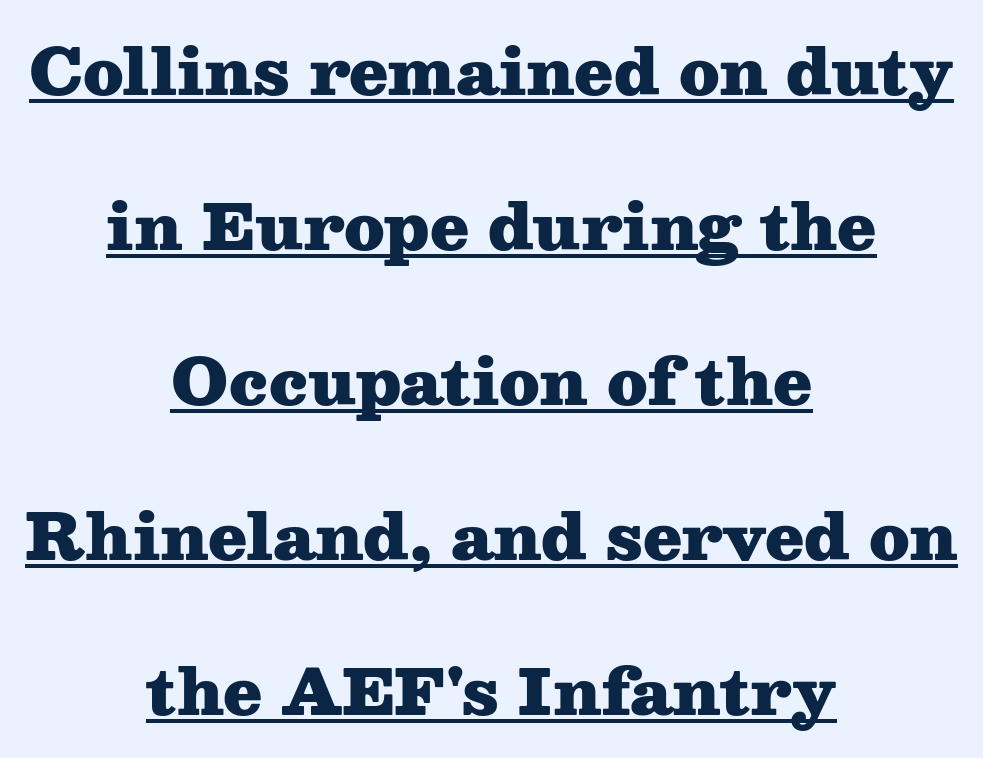
{"serif": "yes", "italic": "no", "bold": "yes", "weight": "heavy", "width": "wide", "stroke_contrast": "medium", "x_height": "medium", "monospaced": "no", "underline": "yes", "align": "center", "line_spacing": "loose", "line_spacing_ratio": 2.46, "letter_spacing": "normal", "letter_spacing_em": 0.0, "glyph_px": 63}
